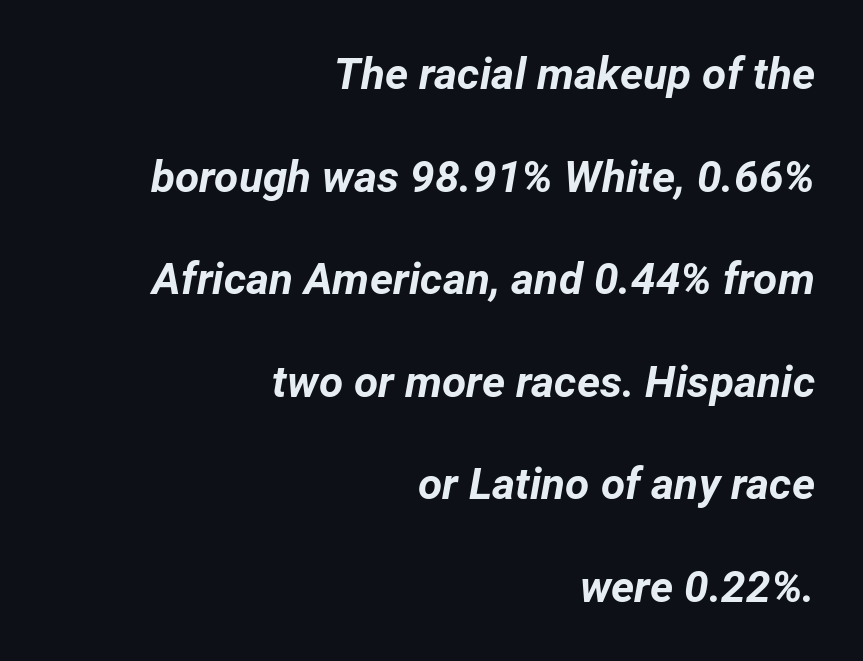
Clear beneath every line of the passage. Compared with ordinary roman type, these characters are visibly tilted. Interline gaps are noticeably wide in this sample. Spacing between characters is what you'd get straight out of the box. Do the characters align in a grid? No, the font is proportional. Which margin do the lines hug? The right one — the left edge is uneven.
